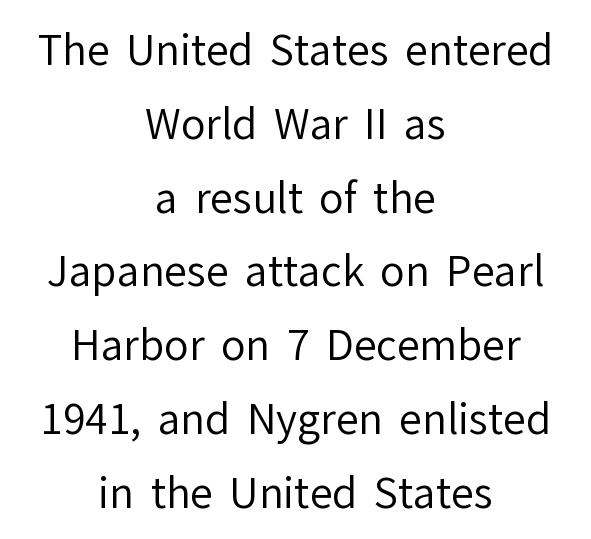
Default kerning and tracking; the words read as compact shapes. Typeset on center — no edge is straight. The foot of each line stays bare and open. You could not count columns in this text — the font is proportionally spaced.
